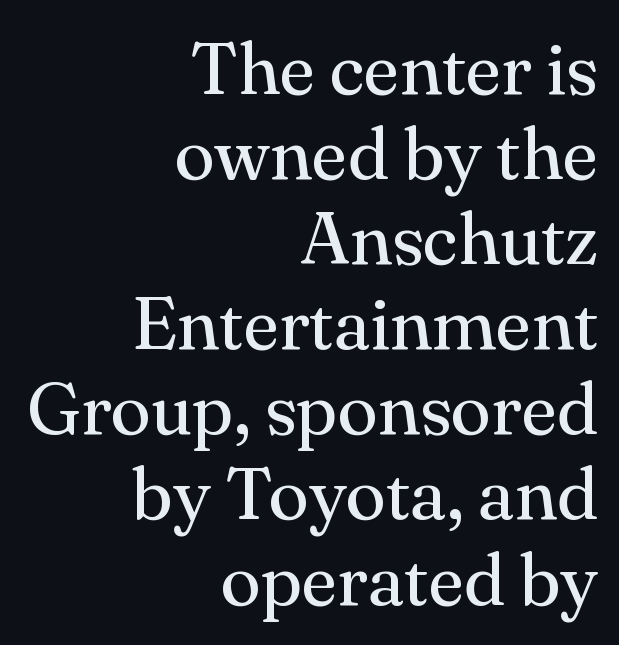
The typeface chosen for these lines features serifs. Nope, not italic — everything's standing straight. The letters sit at their default tracking, neither squeezed nor spread. The face used here is proportionally spaced, like ordinary book or web type.
